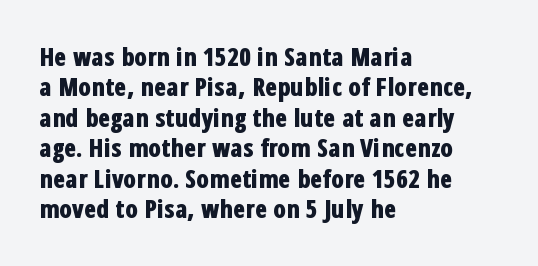
{"italic": "no", "bold": "yes", "underline": "no", "align": "left", "line_spacing_ratio": 1.22, "letter_spacing": "normal", "letter_spacing_em": 0.0, "glyph_px": 25}
